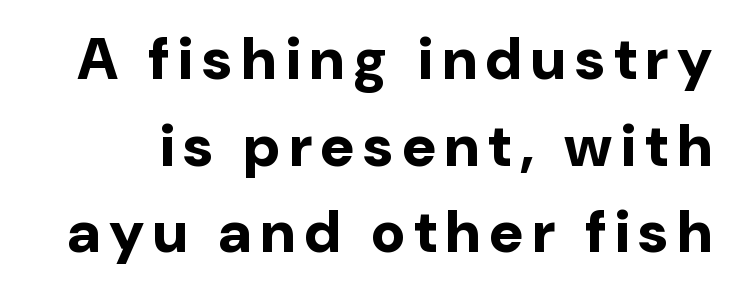
{"serif": "no", "italic": "no", "bold": "yes", "weight": "bold", "width": "normal", "stroke_contrast": "low", "x_height": "medium", "monospaced": "no", "underline": "no", "line_spacing": "normal", "line_spacing_ratio": 1.47, "glyph_px": 59}
